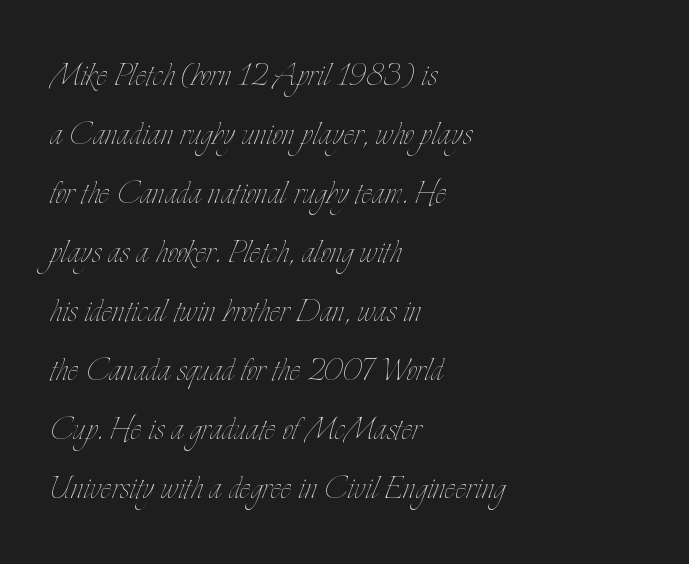
{"bold": "no", "weight": "thin", "width": "condensed", "stroke_contrast": "low", "x_height": "small", "monospaced": "no", "underline": "no", "align": "left", "line_spacing": "normal", "line_spacing_ratio": 1.44, "letter_spacing": "normal", "letter_spacing_em": 0.0, "glyph_px": 41}
